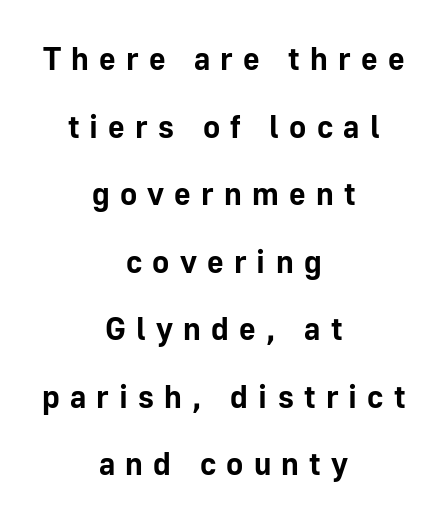
Q: Is the text bold? A: Yes.
Q: Is the text italic (slanted)? A: No, it is upright.
Q: Is the typeface a serif or a sans-serif typeface? A: Sans-serif.
Q: Is the text underlined? A: No.
Q: How is the paragraph aligned? A: Centered.
Q: Is the spacing between letters normal or unusually wide? A: Unusually wide.
Q: Is the spacing between lines tight, normal or loose? A: Loose.
Q: Width (condensed, normal, or wide)? A: Normal.
Q: Stroke contrast? A: Low.
Q: x-height? A: Medium.
Q: Monospaced? A: No.
